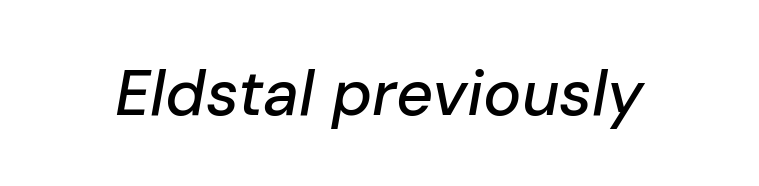
{"italic": "yes", "lean": "right", "slant_degrees": 10, "width": "normal", "stroke_contrast": "low", "x_height": "medium", "monospaced": "no", "underline": "no", "letter_spacing": "normal", "letter_spacing_em": 0.0, "glyph_px": 64}
